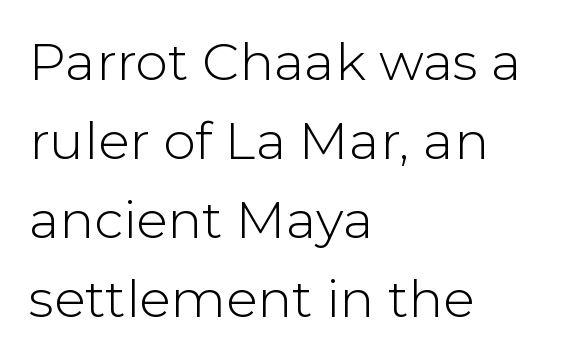
{"serif": "no", "italic": "no", "bold": "no", "weight": "light", "width": "normal", "stroke_contrast": "low", "x_height": "medium", "monospaced": "no", "underline": "no", "align": "left", "line_spacing": "normal", "line_spacing_ratio": 1.52, "letter_spacing": "normal", "letter_spacing_em": 0.0, "glyph_px": 52}
